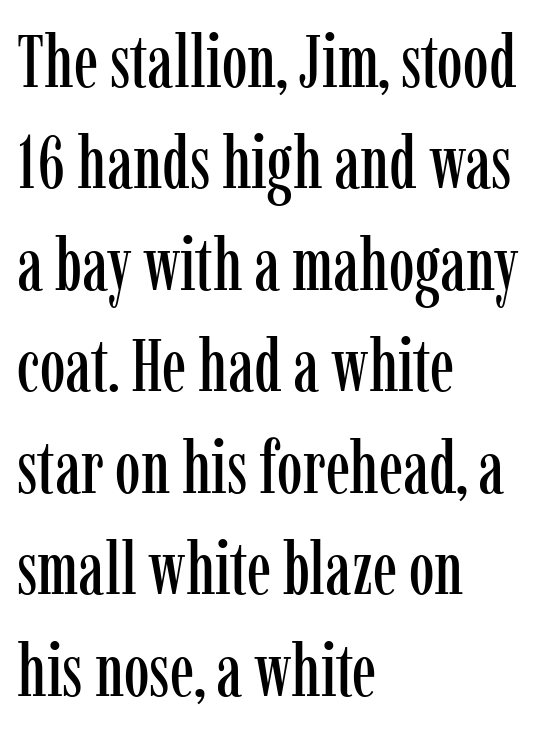
Little horizontal feet cap the strokes, marking this as serif type. Each line starts at the same left margin while the right side varies. In terms of leading, this rendering sits right in the middle. Quick note: underline off.
